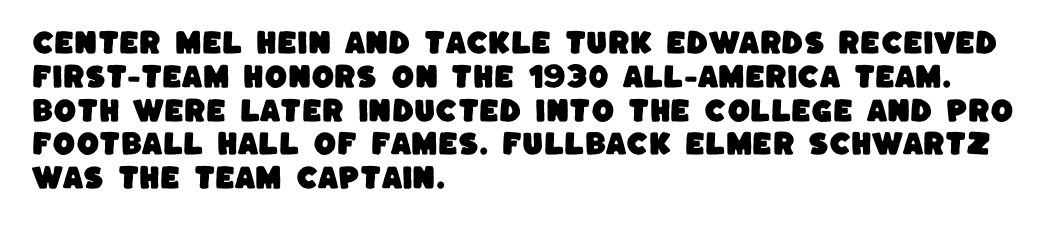
{"underline": "no", "align": "left", "line_spacing": "normal", "line_spacing_ratio": 1.3, "letter_spacing": "normal", "letter_spacing_em": 0.0, "glyph_px": 26}
